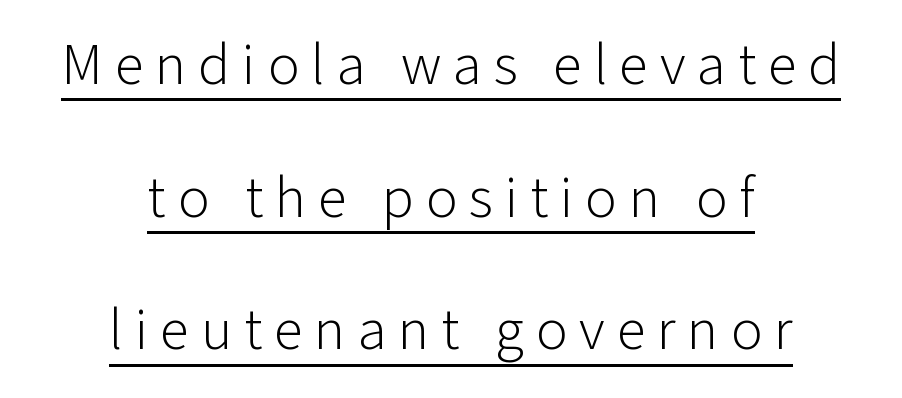
Every row of glyphs is offset so its center matches the block's center. This is underlined copy, the kind a proofreader might mark for attention. Each letter keeps its own natural width here, so spacing adapts to shape. The vertical gap from one line to the next is large. The weight tops out at a normal text grade. Letterform terminals end flat and unadorned throughout the passage.
